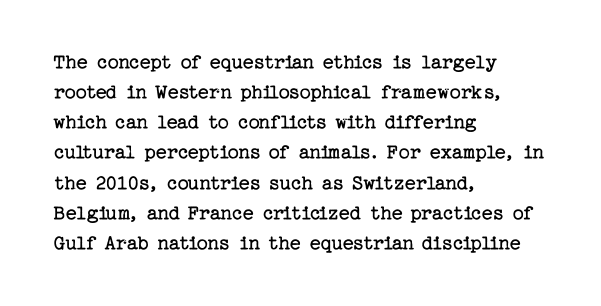
Q: Is the text bold? A: No.
Q: Is the text italic (slanted)? A: No, it is upright.
Q: Is the text underlined? A: No.
Q: How is the paragraph aligned? A: Left-aligned.
Q: Is the spacing between letters normal or unusually wide? A: Normal.
Q: Is the spacing between lines tight, normal or loose? A: Normal.
